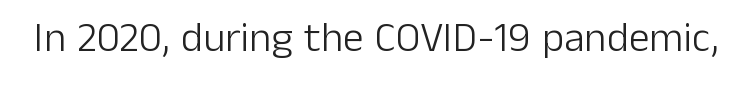
Descender tails drop into unmarked territory. The typeface chosen for these lines omits serifs. This is not heavy type; no bold has been used. Observe the ordinary spacing: letters are neighbours, not strangers. Tall strokes in this sample are plumb rather than angled.
